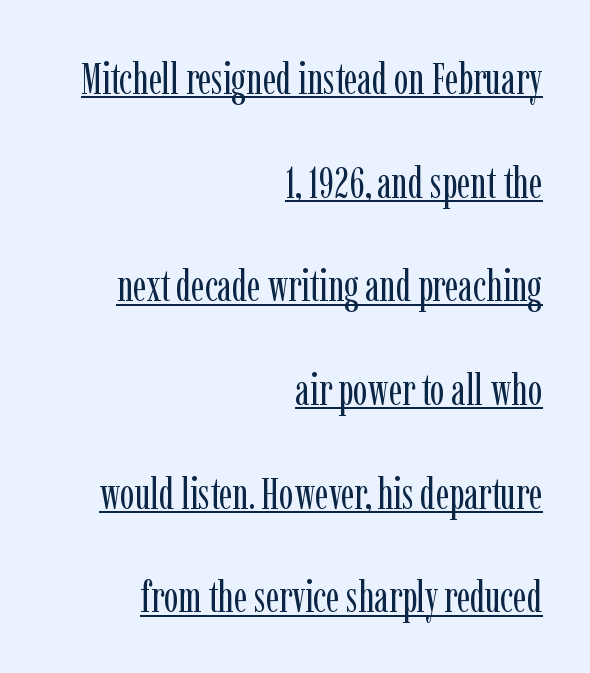
Q: Is the text bold? A: No.
Q: Is the text italic (slanted)? A: No, it is upright.
Q: Is the typeface a serif or a sans-serif typeface? A: Serif.
Q: Is the text underlined? A: Yes.
Q: How is the paragraph aligned? A: Right-aligned.
Q: Is the spacing between letters normal or unusually wide? A: Normal.
Q: Is the spacing between lines tight, normal or loose? A: Loose.
Q: Width (condensed, normal, or wide)? A: Condensed.
Q: Stroke contrast? A: Low.
Q: x-height? A: Medium.
Q: Monospaced? A: No.
